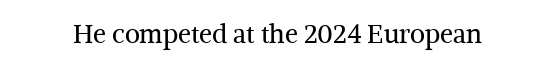
Q: Is the text bold? A: No.
Q: Is the text italic (slanted)? A: No, it is upright.
Q: Is the text underlined? A: No.
Q: Is the spacing between letters normal or unusually wide? A: Normal.
